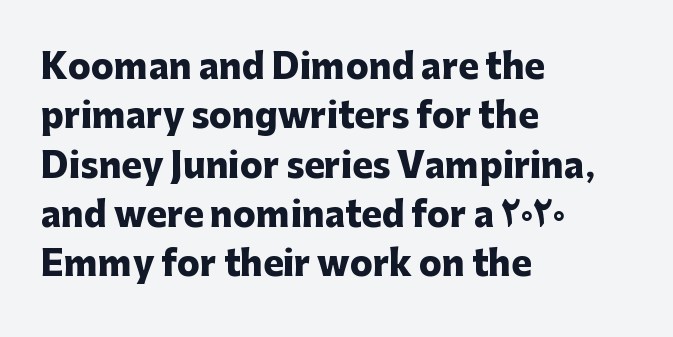
These lines carry a lot of weight — the face is fully bold. The glyphs in this specimen are sans serif. These lines are set flush left with a ragged right edge. Posture: straight, roman, zero tilt. Lines of text with bare space underneath. Short note: letters normally spaced.
